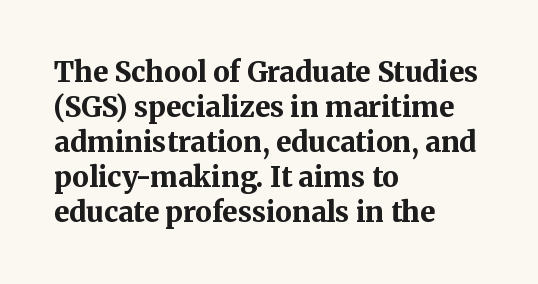
The letters stand straight up with perfectly vertical stems. The strokes are fattened all the way to bold. Has an underline been added? It has not. In terms of letterspacing, this is plain default setting. The passage shown is typed in a proportional face where columns would drift.
